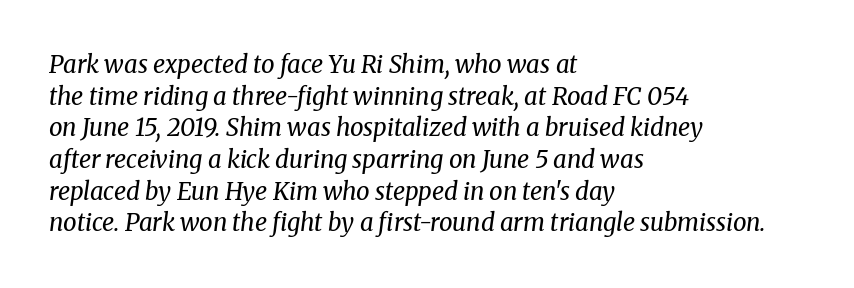
Q: Is the text bold? A: No.
Q: Is the text italic (slanted)? A: Yes, it leans right by about 8 degrees.
Q: Is the text underlined? A: No.
Q: How is the paragraph aligned? A: Left-aligned.
Q: Is the spacing between letters normal or unusually wide? A: Normal.
Q: Is the spacing between lines tight, normal or loose? A: Normal.
